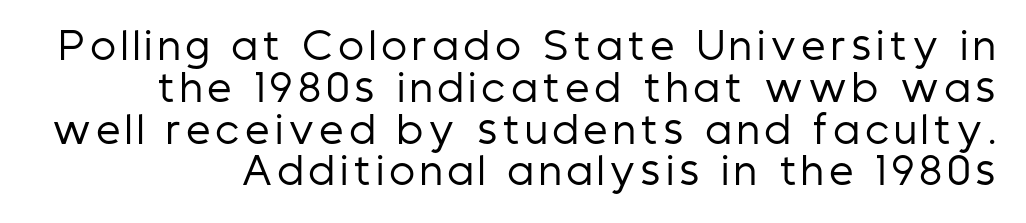
The image shows 38 px regular-weight, condensed sans-serif type, upright; set right-aligned, tight line spacing (1.1x), not underlined; low stroke contrast and a medium x-height.
